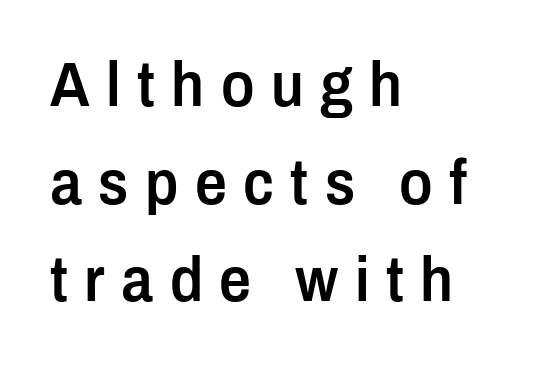
Q: Is the text bold? A: Semi-bold.
Q: Is the text italic (slanted)? A: No, it is upright.
Q: Is the typeface a serif or a sans-serif typeface? A: Sans-serif.
Q: Is the text underlined? A: No.
Q: How is the paragraph aligned? A: Left-aligned.
Q: Is the spacing between letters normal or unusually wide? A: Unusually wide.
Q: Is the spacing between lines tight, normal or loose? A: Normal.
Q: Width (condensed, normal, or wide)? A: Condensed.
Q: Stroke contrast? A: Low.
Q: x-height? A: Medium.
Q: Monospaced? A: No.
